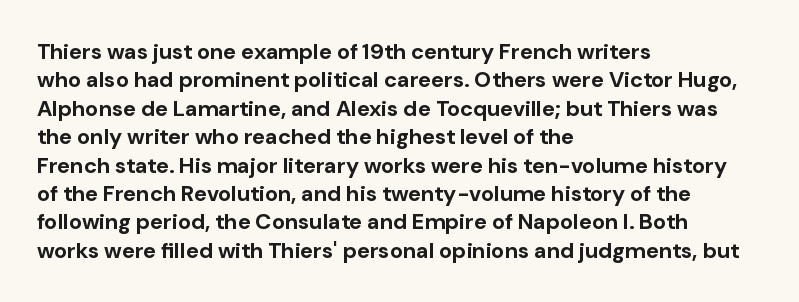
Q: Is the text bold? A: Yes.
Q: Is the text italic (slanted)? A: No, it is upright.
Q: Is the text underlined? A: No.
Q: How is the paragraph aligned? A: Left-aligned.
Q: Is the spacing between letters normal or unusually wide? A: Normal.
Q: Is the spacing between lines tight, normal or loose? A: Normal.
